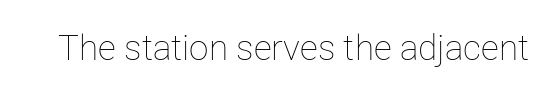
The image shows 35 px thin type, upright; set normal letter spacing, not underlined; low stroke contrast and a medium x-height.
